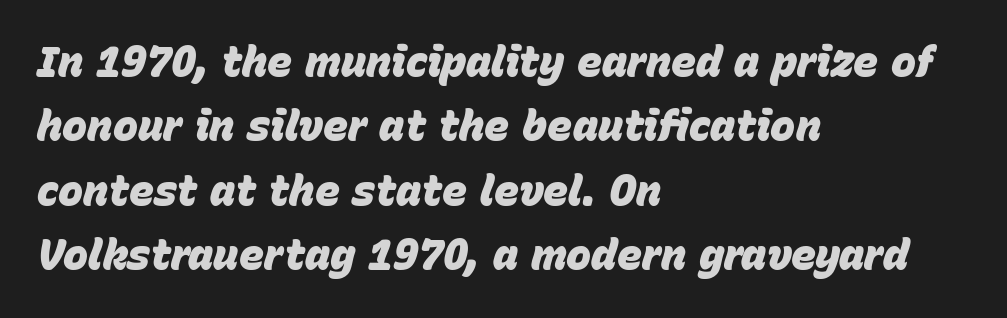
{"italic": "yes", "lean": "right", "slant_degrees": 15, "bold": "yes", "weight": "heavy", "width": "normal", "stroke_contrast": "low", "x_height": "large", "monospaced": "no", "underline": "no", "align": "left", "line_spacing": "normal", "line_spacing_ratio": 1.53, "letter_spacing": "normal", "letter_spacing_em": 0.0, "glyph_px": 42}
